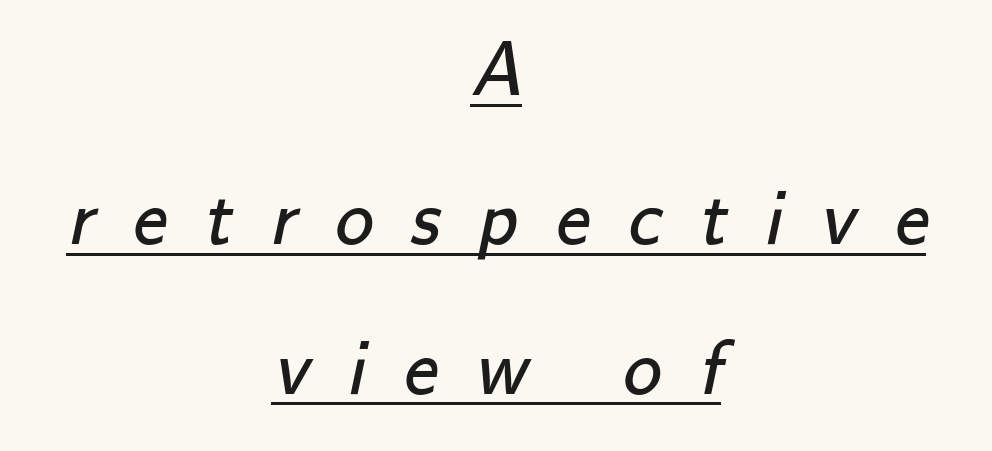
Q: Is the text bold? A: No.
Q: Is the typeface a serif or a sans-serif typeface? A: Sans-serif.
Q: Is the text underlined? A: Yes.
Q: How is the paragraph aligned? A: Centered.
Q: Is the spacing between letters normal or unusually wide? A: Unusually wide.
Q: Is the spacing between lines tight, normal or loose? A: Loose.
Q: Width (condensed, normal, or wide)? A: Normal.
Q: Stroke contrast? A: Low.
Q: x-height? A: Small.
Q: Monospaced? A: No.
